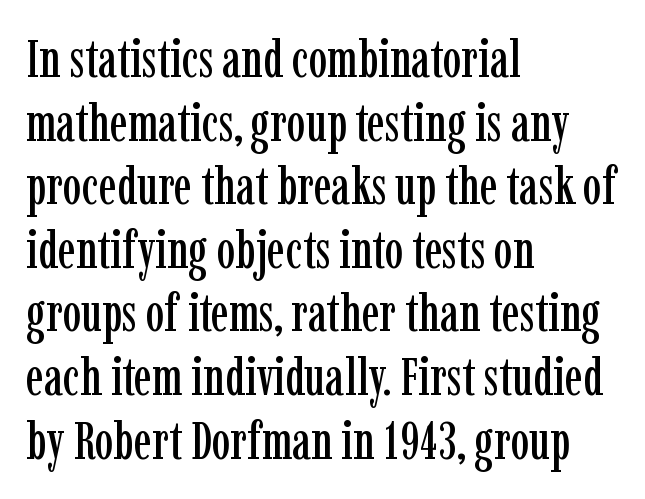
Q: Is the text italic (slanted)? A: No, it is upright.
Q: Is the typeface a serif or a sans-serif typeface? A: Serif.
Q: Is the text underlined? A: No.
Q: How is the paragraph aligned? A: Left-aligned.
Q: Is the spacing between letters normal or unusually wide? A: Normal.
Q: Width (condensed, normal, or wide)? A: Condensed.
Q: Stroke contrast? A: Low.
Q: x-height? A: Medium.
Q: Monospaced? A: No.
